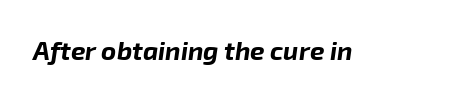
{"italic": "yes", "lean": "right", "slant_degrees": 8, "bold": "yes", "underline": "no", "letter_spacing": "normal", "letter_spacing_em": 0.0, "glyph_px": 26}
